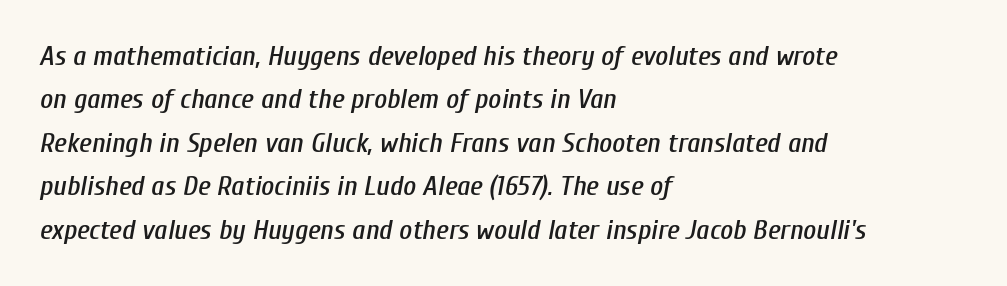
The image shows 28 px condensed type, italic (leaning right); set left-aligned, normal line spacing (1.55x), normal letter spacing, not underlined; low stroke contrast and a medium x-height.
